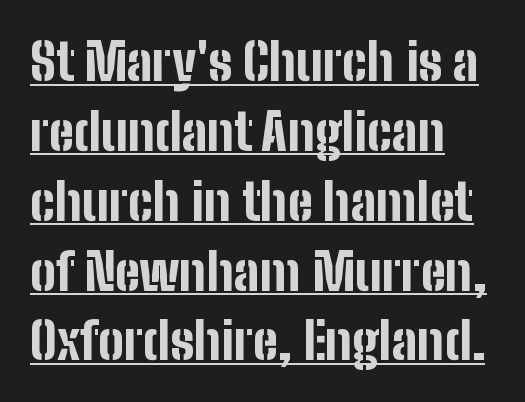
The image shows 51 px bold, condensed sans-serif type, upright; set left-aligned, normal line spacing (1.37x), normal letter spacing, underlined; low stroke contrast and a medium x-height.
